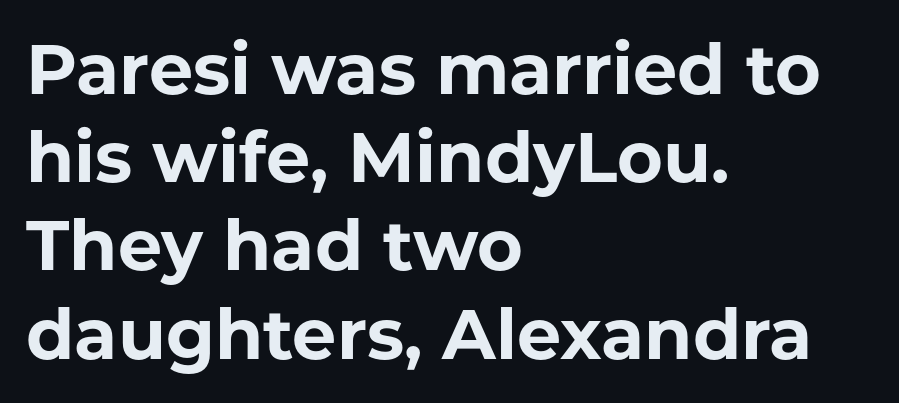
{"serif": "no", "italic": "no", "bold": "yes", "weight": "bold", "width": "normal", "stroke_contrast": "low", "x_height": "medium", "monospaced": "no", "underline": "no", "align": "left", "line_spacing": "normal", "line_spacing_ratio": 1.26, "letter_spacing": "normal", "letter_spacing_em": 0.0, "glyph_px": 70}
